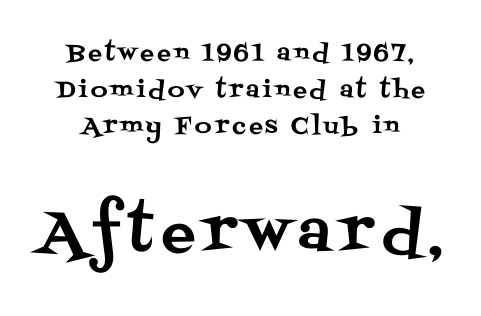
Q: Is the text italic (slanted)? A: No, it is upright.
Q: Is the typeface a serif or a sans-serif typeface? A: Serif.
Q: Is the text underlined? A: No.
Q: How is the paragraph aligned? A: Centered.
Q: Is the spacing between lines tight, normal or loose? A: Normal.
Q: Which block of text is set in a larger size, the first (top) or the second (bottom)? A: The second (bottom) one.
Q: Width (condensed, normal, or wide)? A: Normal.
Q: Stroke contrast? A: Medium.
Q: x-height? A: Large.
Q: Monospaced? A: No.
